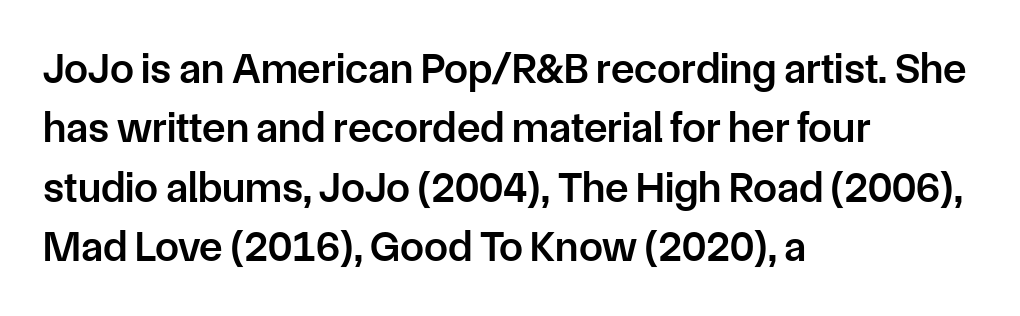
The glyphs have the mass of a demibold cut, below bold. These lines were composed using upright roman letters. Is this a fixed-width face? No — the glyphs have proportional, varying widths. Classification — sans serif. Spacing between characters is what you'd get straight out of the box.
